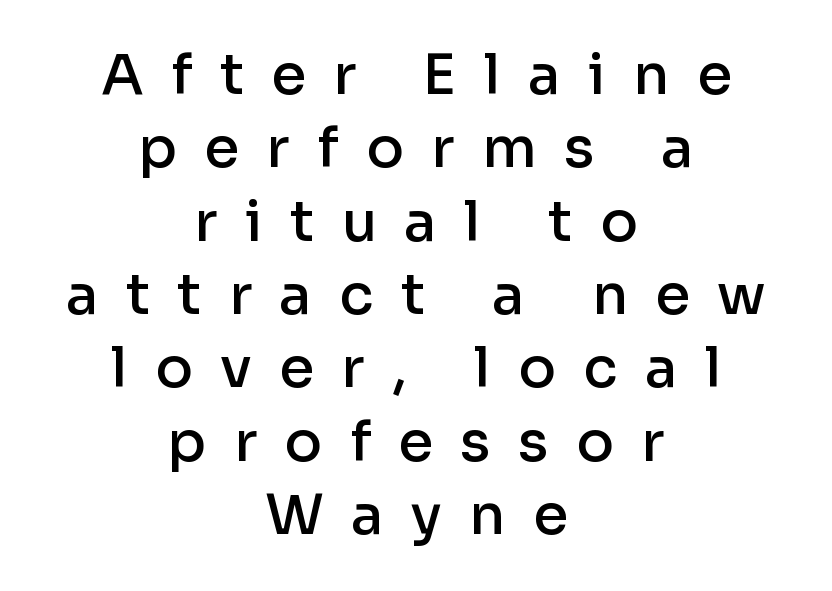
Q: Is the text bold? A: Semi-bold.
Q: Is the text italic (slanted)? A: No, it is upright.
Q: Is the typeface a serif or a sans-serif typeface? A: Sans-serif.
Q: Is the text underlined? A: No.
Q: How is the paragraph aligned? A: Centered.
Q: Is the spacing between letters normal or unusually wide? A: Unusually wide.
Q: Is the spacing between lines tight, normal or loose? A: Normal.
Q: Width (condensed, normal, or wide)? A: Normal.
Q: Stroke contrast? A: Low.
Q: x-height? A: Medium.
Q: Monospaced? A: No.
